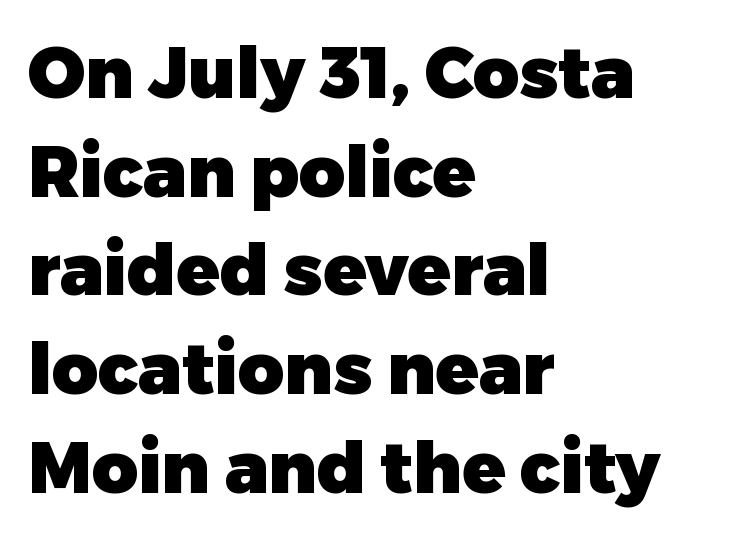
Q: Is the text bold? A: Yes.
Q: Is the text italic (slanted)? A: No, it is upright.
Q: Is the typeface a serif or a sans-serif typeface? A: Sans-serif.
Q: Is the text underlined? A: No.
Q: How is the paragraph aligned? A: Left-aligned.
Q: Is the spacing between letters normal or unusually wide? A: Normal.
Q: Is the spacing between lines tight, normal or loose? A: Normal.
Q: Width (condensed, normal, or wide)? A: Normal.
Q: Stroke contrast? A: Low.
Q: x-height? A: Medium.
Q: Monospaced? A: No.
